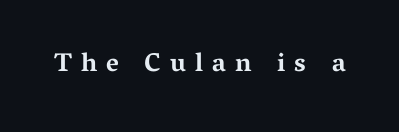
{"italic": "no", "bold": "yes", "underline": "no", "letter_spacing": "wide", "letter_spacing_em": 0.35, "glyph_px": 26}
